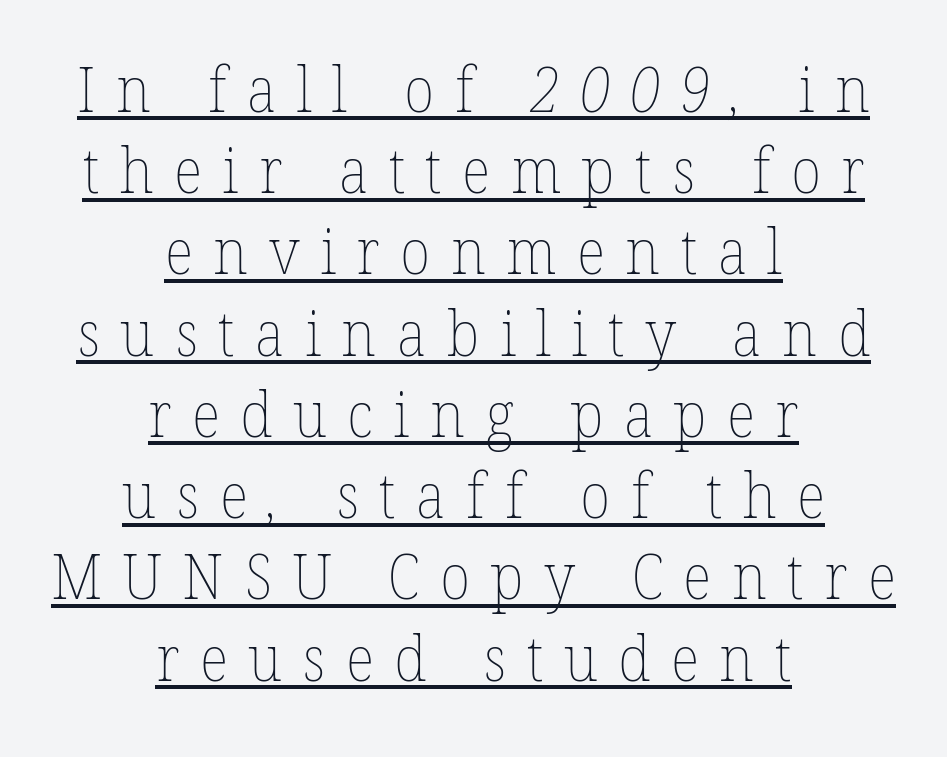
Q: Is the text bold? A: No.
Q: Is the text underlined? A: Yes.
Q: How is the paragraph aligned? A: Centered.
Q: Is the spacing between letters normal or unusually wide? A: Unusually wide.
Q: Is the spacing between lines tight, normal or loose? A: Normal.
Q: Width (condensed, normal, or wide)? A: Normal.
Q: Stroke contrast? A: Low.
Q: x-height? A: Medium.
Q: Monospaced? A: No.
